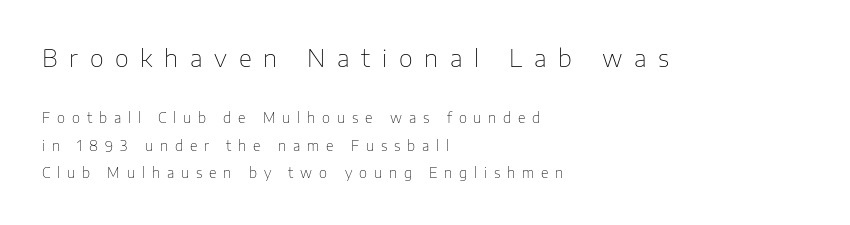
The image shows 24 px text type, upright; set left-aligned, loose line spacing (1.96x), unusually wide letter spacing (+0.49 em), not underlined; the first (top) block is 1.71x larger.
